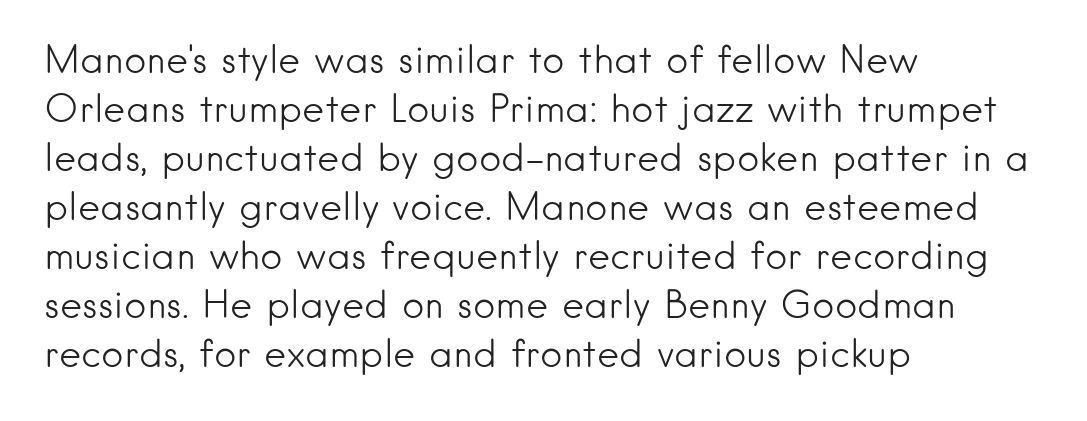
Q: Is the text bold? A: No.
Q: Is the text italic (slanted)? A: No, it is upright.
Q: Is the typeface a serif or a sans-serif typeface? A: Sans-serif.
Q: Is the text underlined? A: No.
Q: How is the paragraph aligned? A: Left-aligned.
Q: Is the spacing between letters normal or unusually wide? A: Normal.
Q: Is the spacing between lines tight, normal or loose? A: Normal.
Q: Width (condensed, normal, or wide)? A: Normal.
Q: Stroke contrast? A: Low.
Q: x-height? A: Small.
Q: Monospaced? A: No.
